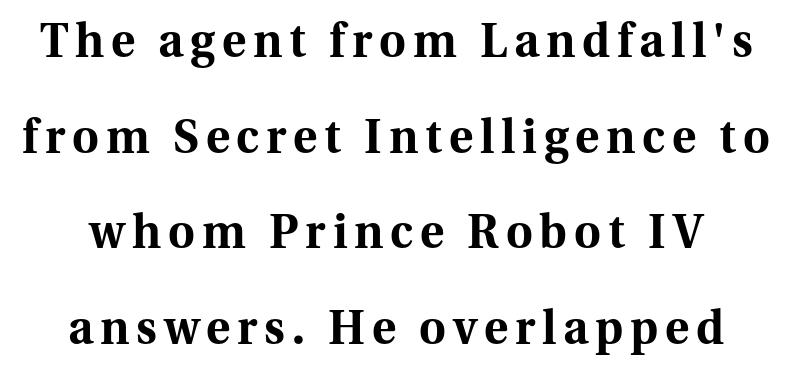
Its strokes are broad and dark, the hallmark of bold type. Honestly, the rows look like they've been pulled way apart. Designer's note — italics off, roman on. A typesetter would call this proportional, since set widths differ per character.
